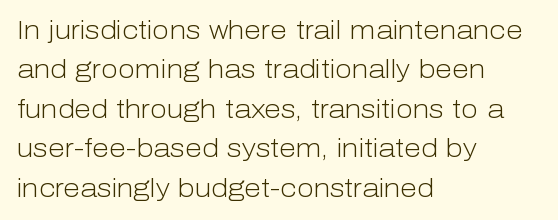
This block has exactly the height ordinary leading produces. Heft: none added — not bold. The face used here is rendered with its standard letterfit. Horizontally, the lines are justified to the leading edge only.
